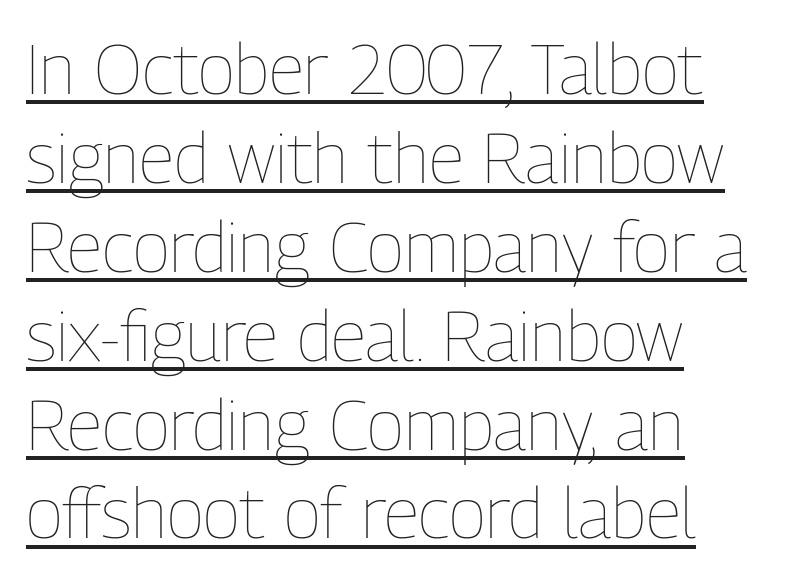
Q: Is the text bold? A: No.
Q: Is the text italic (slanted)? A: No, it is upright.
Q: Is the text underlined? A: Yes.
Q: How is the paragraph aligned? A: Left-aligned.
Q: Is the spacing between letters normal or unusually wide? A: Normal.
Q: Is the spacing between lines tight, normal or loose? A: Normal.
Q: Width (condensed, normal, or wide)? A: Condensed.
Q: Stroke contrast? A: Low.
Q: x-height? A: Medium.
Q: Monospaced? A: No.
